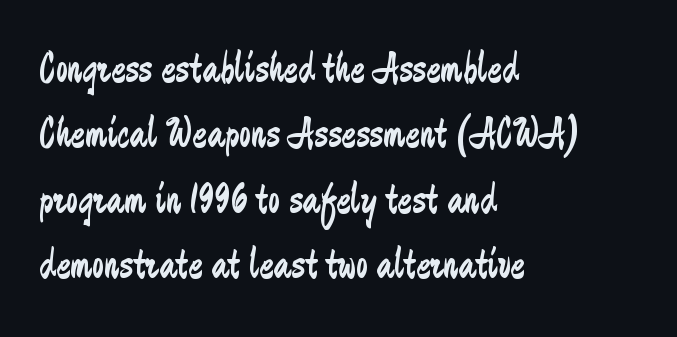
Q: Is the text bold? A: No.
Q: Is the text italic (slanted)? A: Yes.
Q: Is the typeface a serif or a sans-serif typeface? A: Sans-serif.
Q: Is the text underlined? A: No.
Q: How is the paragraph aligned? A: Left-aligned.
Q: Is the spacing between letters normal or unusually wide? A: Normal.
Q: Is the spacing between lines tight, normal or loose? A: Normal.
Q: Width (condensed, normal, or wide)? A: Condensed.
Q: Stroke contrast? A: Low.
Q: x-height? A: Small.
Q: Monospaced? A: No.
